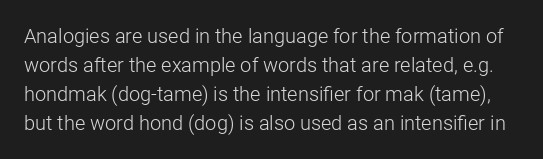
Bare-footed words on every line. Ink coverage per letter is moderate at most. A typesetter would call this zero additional tracking. Compared with typical paragraphs, the rows here are spaced about the same. The lettering stays uniformly vertical, giving the passage a roman look.
